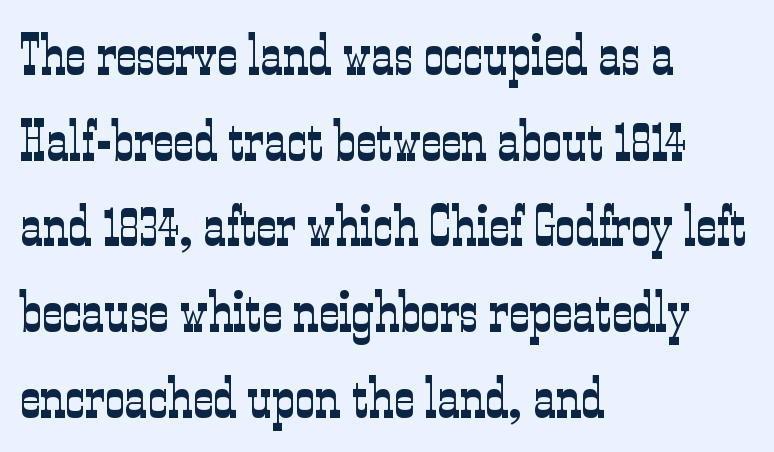
Q: Is the text bold? A: No.
Q: Is the text italic (slanted)? A: No, it is upright.
Q: Is the typeface a serif or a sans-serif typeface? A: Serif.
Q: Is the text underlined? A: No.
Q: How is the paragraph aligned? A: Left-aligned.
Q: Is the spacing between letters normal or unusually wide? A: Normal.
Q: Is the spacing between lines tight, normal or loose? A: Normal.
Q: Width (condensed, normal, or wide)? A: Condensed.
Q: Stroke contrast? A: Low.
Q: x-height? A: Medium.
Q: Monospaced? A: No.
